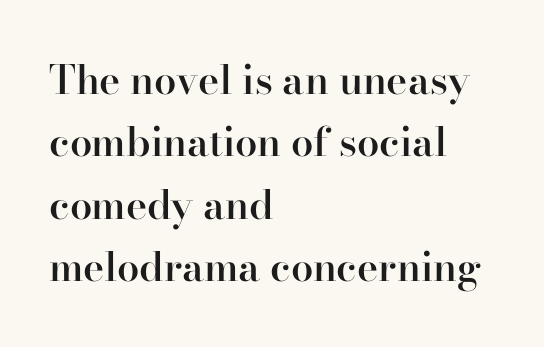
{"serif": "yes", "italic": "no", "bold": "semi", "weight": "semibold", "width": "normal", "stroke_contrast": "high", "x_height": "small", "monospaced": "no", "underline": "no", "align": "left", "line_spacing": "normal", "line_spacing_ratio": 1.56, "letter_spacing": "normal", "letter_spacing_em": 0.0, "glyph_px": 40}
